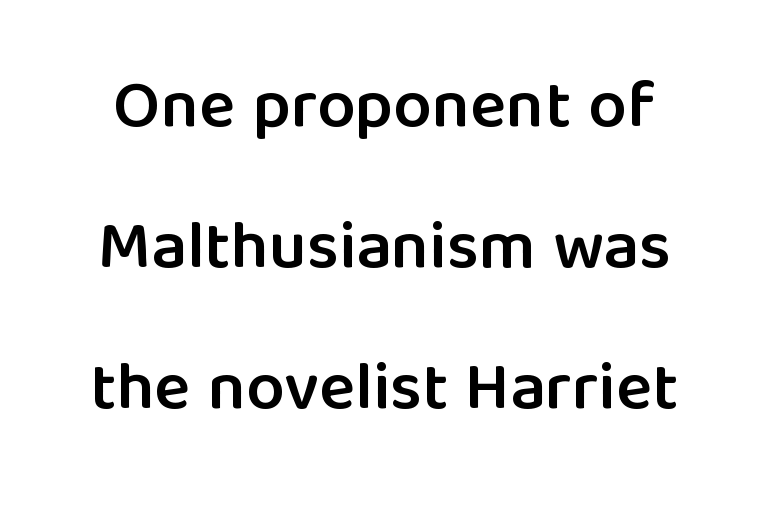
Q: Is the text bold? A: Semi-bold.
Q: Is the text italic (slanted)? A: No, it is upright.
Q: Is the typeface a serif or a sans-serif typeface? A: Sans-serif.
Q: Is the text underlined? A: No.
Q: Is the spacing between letters normal or unusually wide? A: Normal.
Q: Is the spacing between lines tight, normal or loose? A: Loose.
Q: Width (condensed, normal, or wide)? A: Normal.
Q: Stroke contrast? A: Low.
Q: x-height? A: Medium.
Q: Monospaced? A: No.
